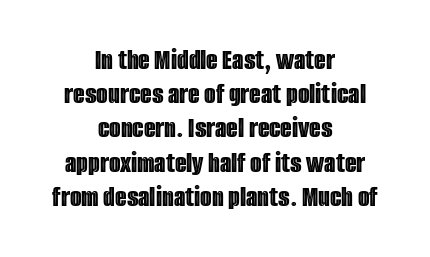
The image shows 30 px condensed type, upright; set centered, tight line spacing (1.14x), normal letter spacing, not underlined; a large x-height.
